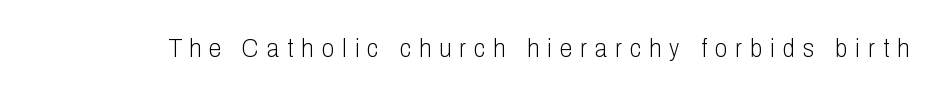
The image shows 25 px text type, upright; set unusually wide letter spacing (+0.33 em), not underlined.
